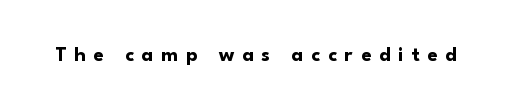
The letterforms stand isolated, each surrounded by extra space. Quick note: not italic, upright. A full-strength bold gives these letters their thick strokes. Each row of text sits above clean, open space.
